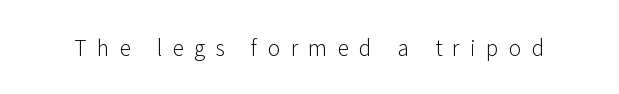
Q: Is the text bold? A: No.
Q: Is the text italic (slanted)? A: No, it is upright.
Q: Is the text underlined? A: No.
Q: Is the spacing between letters normal or unusually wide? A: Unusually wide.
